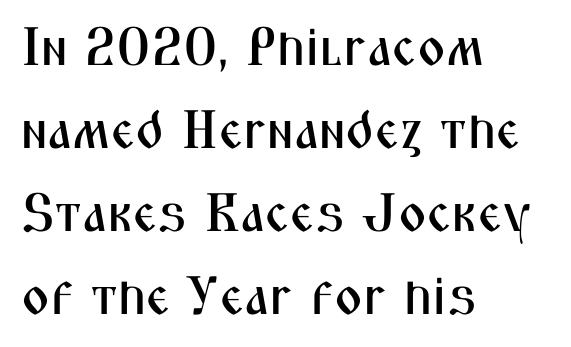
{"serif": "no", "italic": "no", "width": "condensed", "stroke_contrast": "medium", "x_height": "medium", "monospaced": "no", "underline": "no", "align": "left", "line_spacing": "normal", "line_spacing_ratio": 1.54, "letter_spacing": "normal", "letter_spacing_em": 0.0, "glyph_px": 54}
